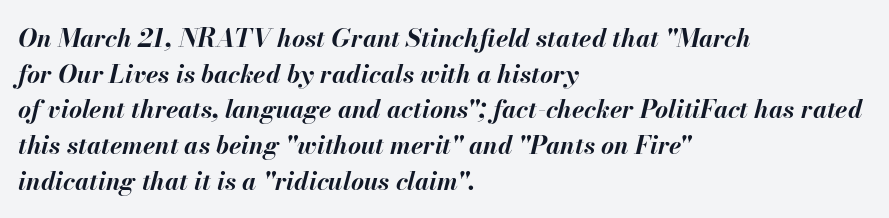
The image shows 25 px bold type, italic (leaning right); set left-aligned, normal line spacing (1.43x), normal letter spacing, not underlined.
